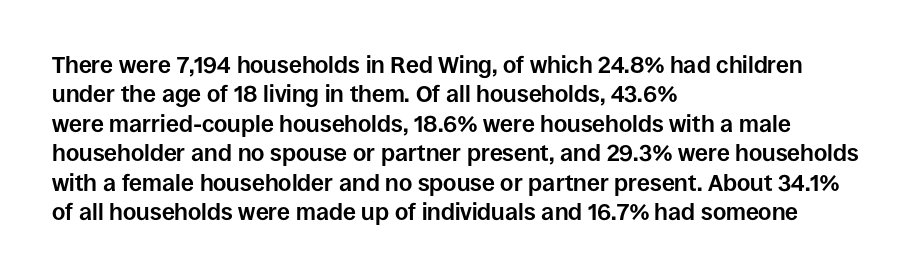
{"italic": "no", "bold": "yes", "underline": "no", "align": "left", "line_spacing": "normal", "line_spacing_ratio": 1.28, "letter_spacing": "normal", "letter_spacing_em": 0.0, "glyph_px": 23}
